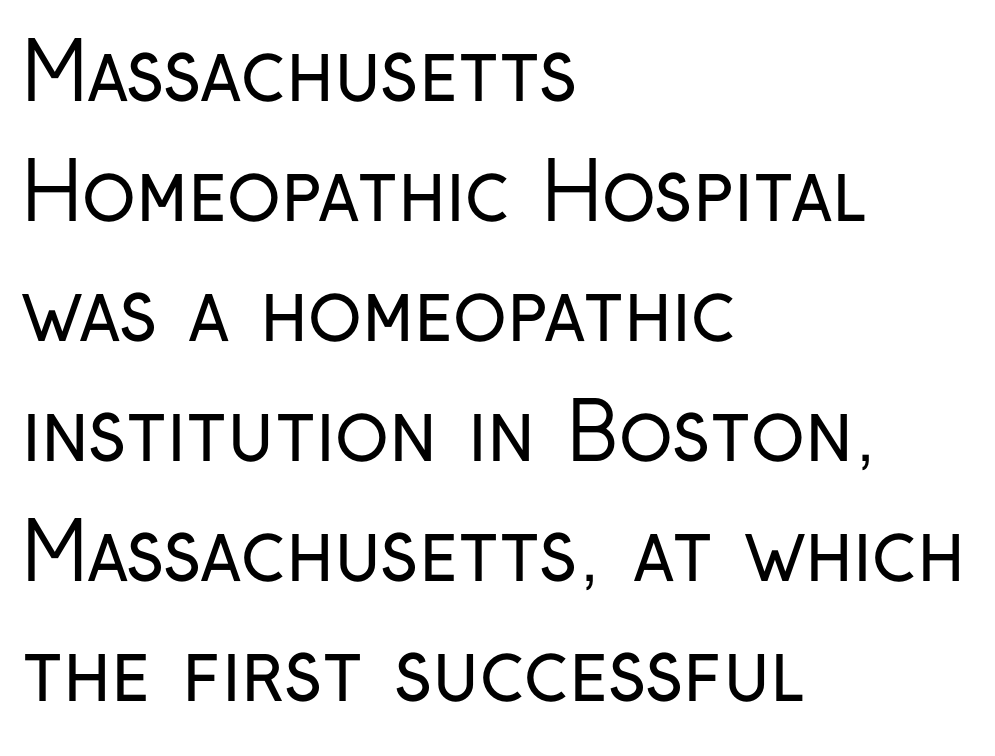
The image shows 79 px regular-weight, condensed sans-serif type, upright; set left-aligned, normal line spacing (1.52x), normal letter spacing, not underlined; low stroke contrast and a medium x-height.
